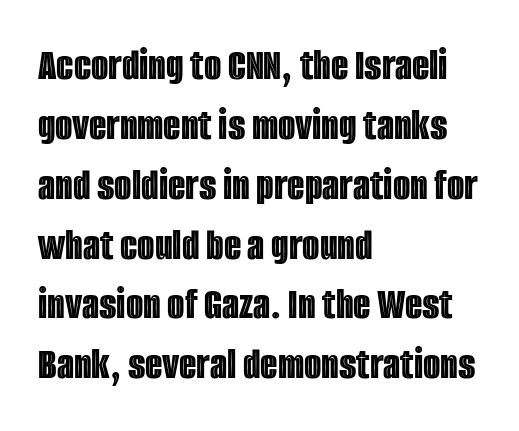
{"italic": "no", "width": "condensed", "x_height": "large", "monospaced": "no", "underline": "no", "align": "left", "line_spacing": "normal", "line_spacing_ratio": 1.33, "letter_spacing": "normal", "letter_spacing_em": 0.0, "glyph_px": 45}
